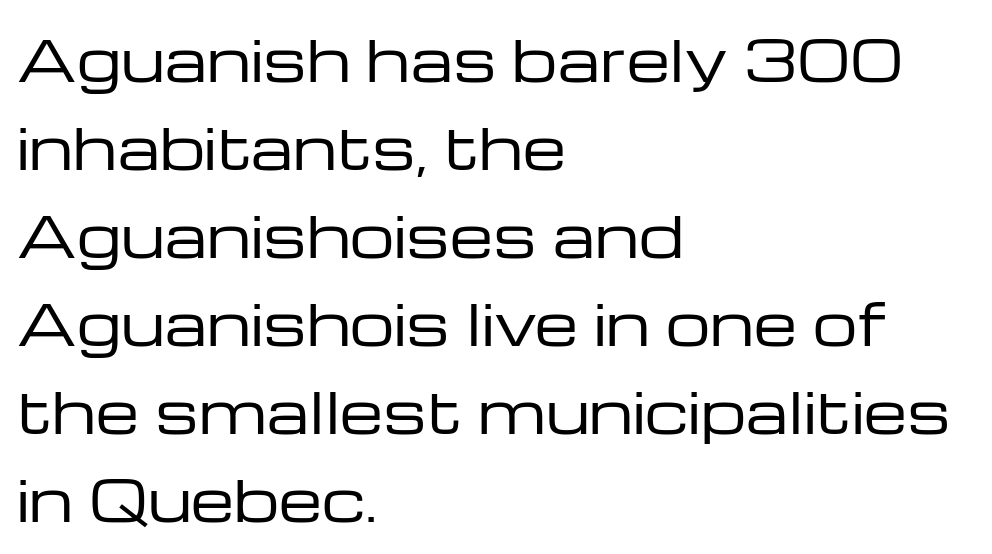
{"serif": "no", "italic": "no", "bold": "no", "weight": "regular", "width": "wide", "stroke_contrast": "low", "x_height": "medium", "monospaced": "no", "underline": "no", "align": "left", "line_spacing": "normal", "line_spacing_ratio": 1.57, "letter_spacing": "normal", "letter_spacing_em": 0.0, "glyph_px": 56}
